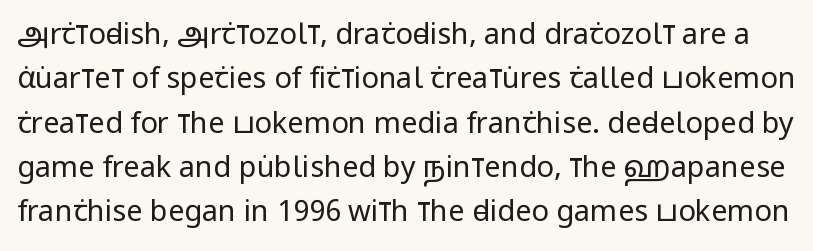
Q: Is the text bold? A: No.
Q: Is the text italic (slanted)? A: No, it is upright.
Q: Is the typeface a serif or a sans-serif typeface? A: Sans-serif.
Q: Is the text underlined? A: No.
Q: Is the spacing between letters normal or unusually wide? A: Normal.
Q: Is the spacing between lines tight, normal or loose? A: Normal.
Q: Width (condensed, normal, or wide)? A: Condensed.
Q: Stroke contrast? A: Low.
Q: x-height? A: Large.
Q: Monospaced? A: No.
